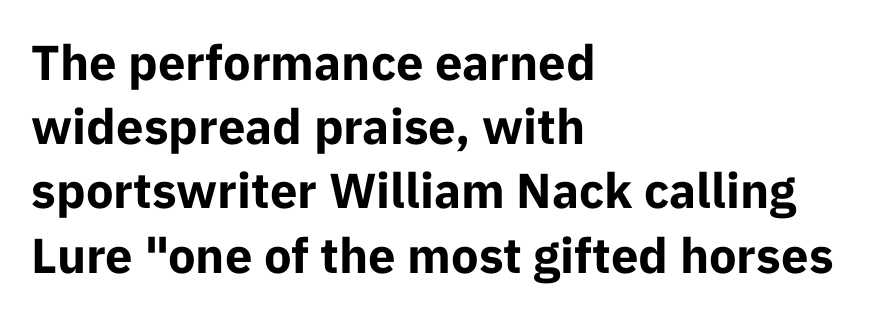
Q: Is the text bold? A: Yes.
Q: Is the text italic (slanted)? A: No, it is upright.
Q: Is the typeface a serif or a sans-serif typeface? A: Sans-serif.
Q: Is the text underlined? A: No.
Q: How is the paragraph aligned? A: Left-aligned.
Q: Is the spacing between letters normal or unusually wide? A: Normal.
Q: Is the spacing between lines tight, normal or loose? A: Normal.
Q: Width (condensed, normal, or wide)? A: Normal.
Q: Stroke contrast? A: Low.
Q: x-height? A: Medium.
Q: Monospaced? A: No.
